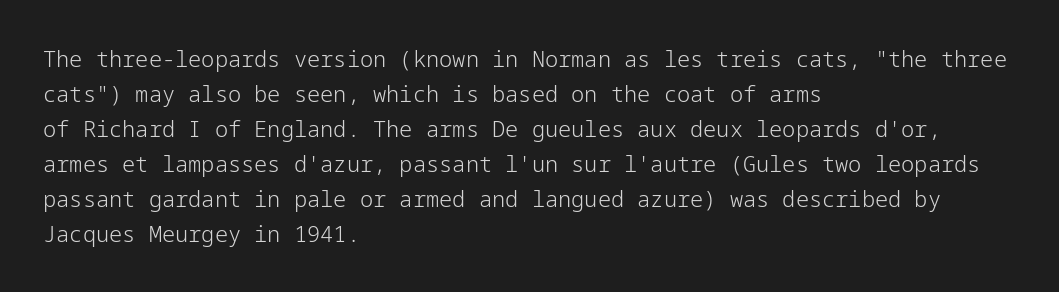
Every stem runs plumb, perpendicular to the baseline. Ink coverage per letter is moderate at most. Does extra space separate the letters? No, they use regular spacing. Line starts are locked; line ends wander. If you measured baseline to baseline, you'd find a middling distance.
